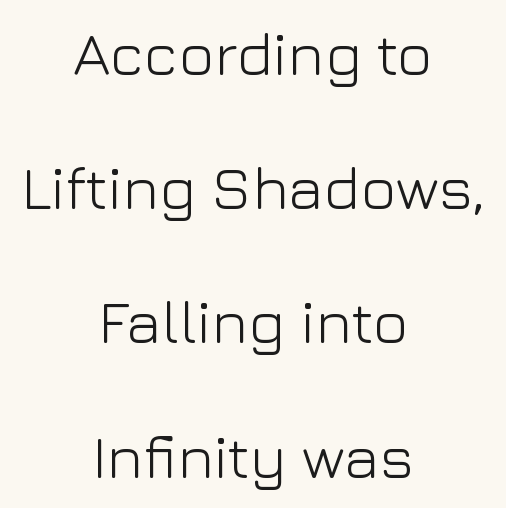
The passage shown is not underscored anywhere. Heft: none added — not bold. What stands out about the letter spacing? Nothing — it is the standard amount. Teacher's note: observe the equal gaps on both sides — that is centered alignment.
